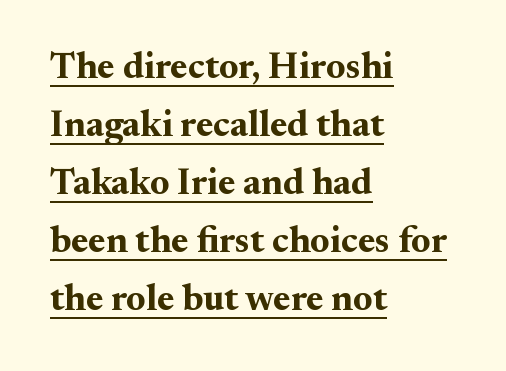
Q: Is the text bold? A: Yes.
Q: Is the text italic (slanted)? A: No, it is upright.
Q: Is the typeface a serif or a sans-serif typeface? A: Serif.
Q: Is the text underlined? A: Yes.
Q: How is the paragraph aligned? A: Left-aligned.
Q: Is the spacing between letters normal or unusually wide? A: Normal.
Q: Is the spacing between lines tight, normal or loose? A: Normal.
Q: Width (condensed, normal, or wide)? A: Normal.
Q: Stroke contrast? A: Medium.
Q: x-height? A: Small.
Q: Monospaced? A: No.
